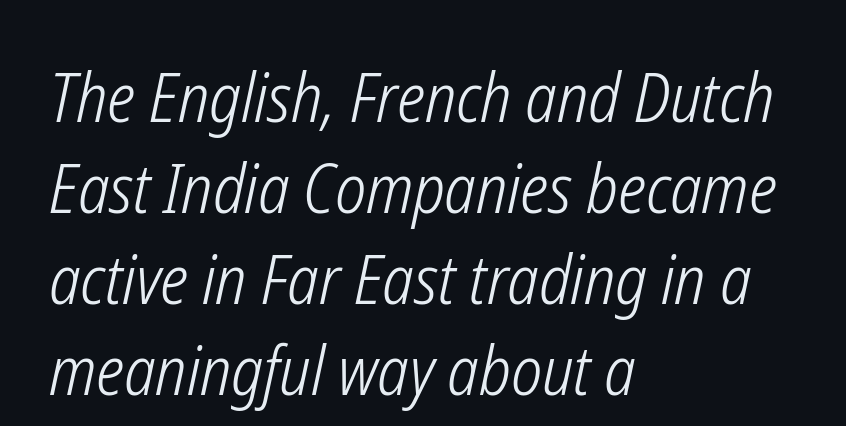
Q: Is the text bold? A: No.
Q: Is the text italic (slanted)? A: Yes, it leans right by about 12 degrees.
Q: Is the text underlined? A: No.
Q: How is the paragraph aligned? A: Left-aligned.
Q: Is the spacing between letters normal or unusually wide? A: Normal.
Q: Is the spacing between lines tight, normal or loose? A: Normal.
Q: Width (condensed, normal, or wide)? A: Condensed.
Q: Stroke contrast? A: Low.
Q: x-height? A: Medium.
Q: Monospaced? A: No.
